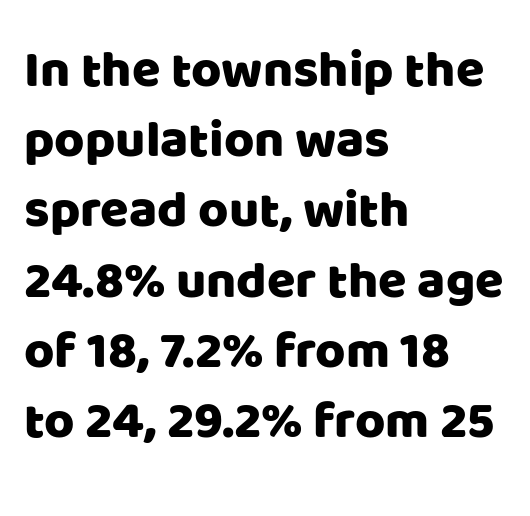
{"serif": "no", "italic": "no", "width": "normal", "stroke_contrast": "low", "x_height": "large", "monospaced": "no", "underline": "no", "align": "left", "line_spacing": "normal", "line_spacing_ratio": 1.35, "letter_spacing": "normal", "letter_spacing_em": 0.0, "glyph_px": 52}
